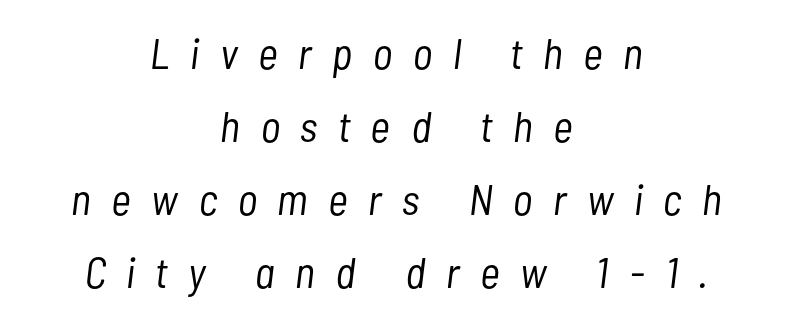
Nobody drew a line under any word here. The rendering uses natural spacing where letterforms have individual widths. On a weight scale, this lands at 450 or below. Horizontal bands of white between lines are of average thickness.
